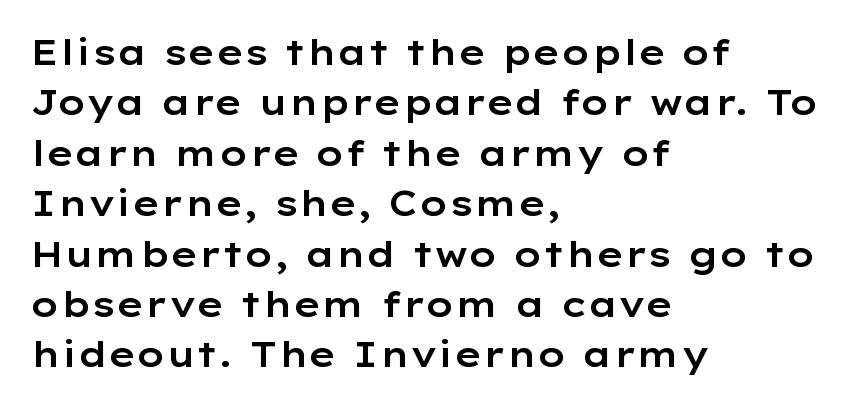
The image shows 35 px wide sans-serif type, upright; set left-aligned, normal line spacing (1.44x), normal letter spacing, not underlined; low stroke contrast and a medium x-height.
